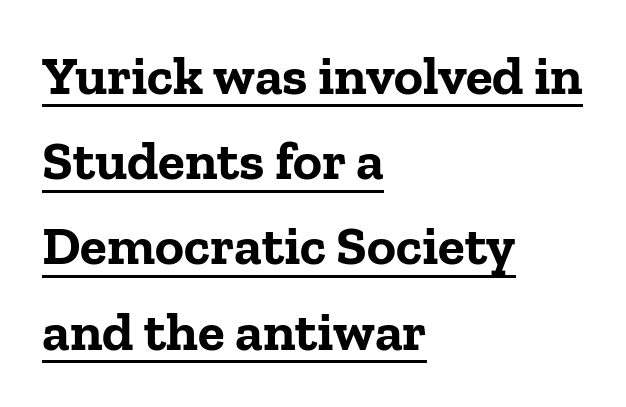
{"serif": "yes", "italic": "no", "bold": "yes", "weight": "bold", "width": "normal", "stroke_contrast": "low", "x_height": "medium", "monospaced": "no", "underline": "yes", "align": "left", "line_spacing": "normal", "line_spacing_ratio": 1.55, "letter_spacing": "normal", "letter_spacing_em": 0.0, "glyph_px": 55}
